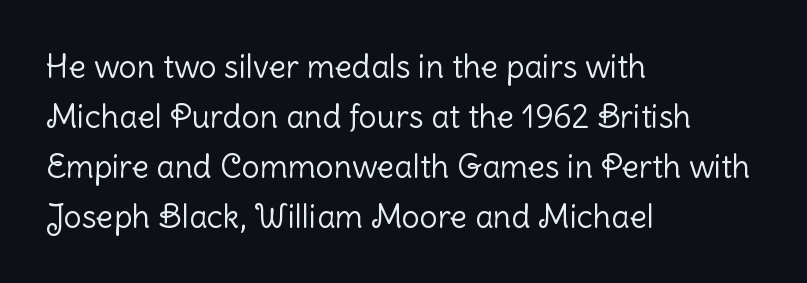
The image shows 32 px light sans-serif type, upright; set left-aligned, normal line spacing (1.56x), normal letter spacing, not underlined; low stroke contrast and a medium x-height.
